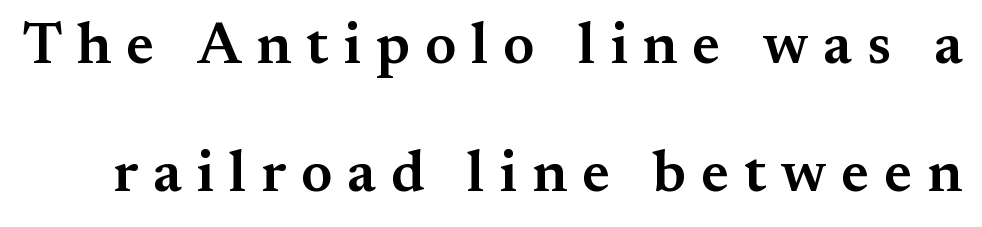
{"serif": "yes", "italic": "no", "bold": "semi", "weight": "semibold", "width": "normal", "stroke_contrast": "medium", "x_height": "small", "monospaced": "no", "underline": "no", "line_spacing": "loose", "line_spacing_ratio": 2.2, "letter_spacing": "wide", "letter_spacing_em": 0.26, "glyph_px": 58}
